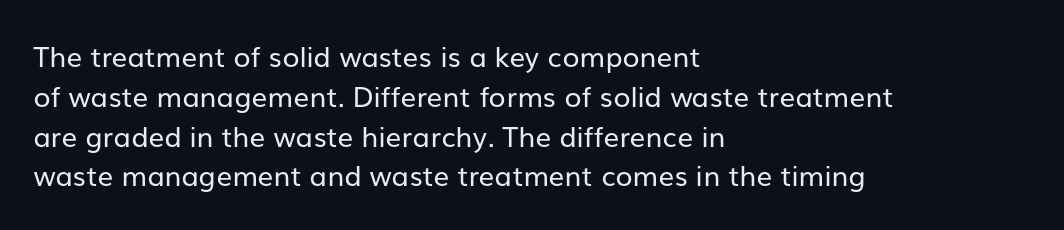
The lines sit at an ordinary, default distance from one another. This is roman type, the default non-slanted kind. You can tell from the bare stems that sans-serif type was used. Beneath every word, the page is bare.
